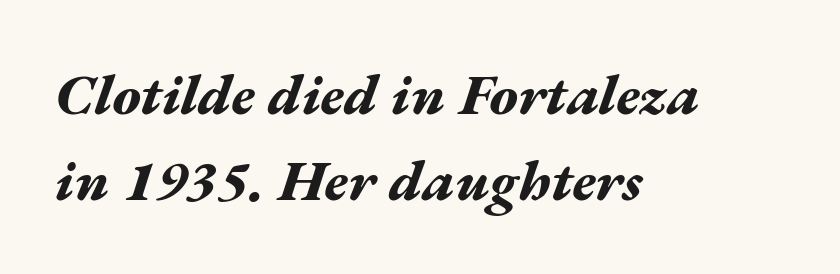
Q: Is the text bold? A: Yes.
Q: Is the text italic (slanted)? A: Yes, it leans right by about 17 degrees.
Q: Is the text underlined? A: No.
Q: How is the paragraph aligned? A: Left-aligned.
Q: Is the spacing between letters normal or unusually wide? A: Normal.
Q: Is the spacing between lines tight, normal or loose? A: Normal.
Q: Width (condensed, normal, or wide)? A: Wide.
Q: Stroke contrast? A: Medium.
Q: x-height? A: Medium.
Q: Monospaced? A: No.
